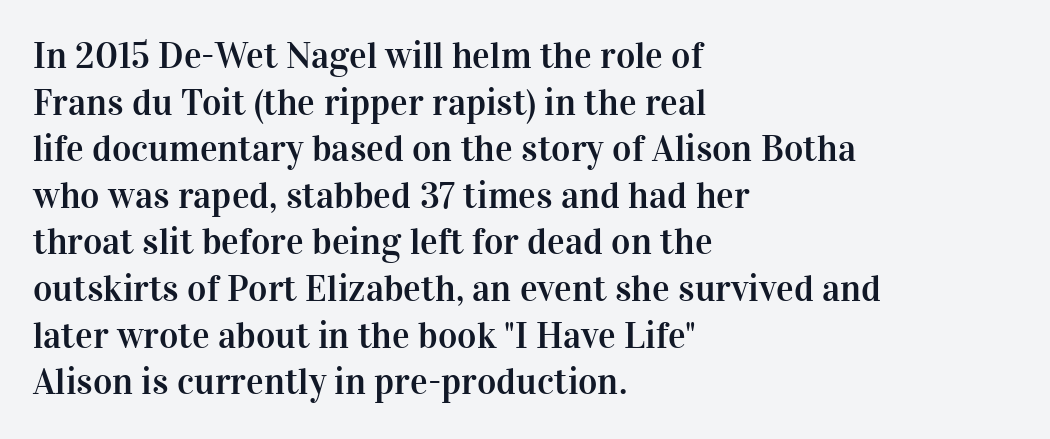
Proportional: the letters do not fall into vertical columns. This is the regular roman posture of the typeface. The typeface chosen for these lines features serifs. The typesetter chose a ragged-right arrangement here. The type is set solid horizontally, with unmodified tracking. Nobody drew a line under any word here.
